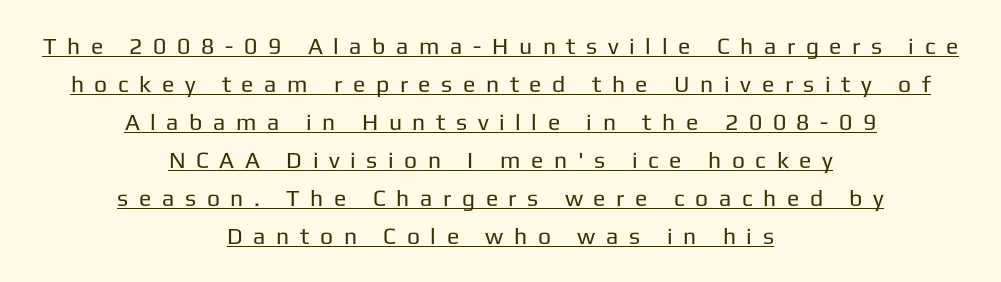
{"italic": "no", "bold": "no", "underline": "yes", "align": "center", "line_spacing": "normal", "line_spacing_ratio": 1.65, "letter_spacing": "wide", "letter_spacing_em": 0.46, "glyph_px": 23}
